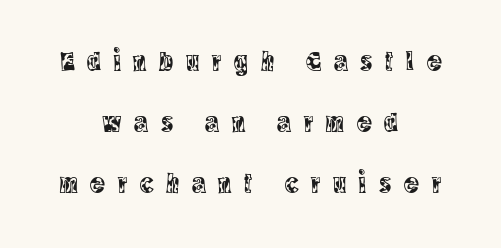
{"serif": "yes", "italic": "no", "width": "condensed", "x_height": "large", "monospaced": "no", "underline": "no", "align": "center", "line_spacing": "loose", "line_spacing_ratio": 2.18, "letter_spacing": "wide", "letter_spacing_em": 0.45, "glyph_px": 28}
